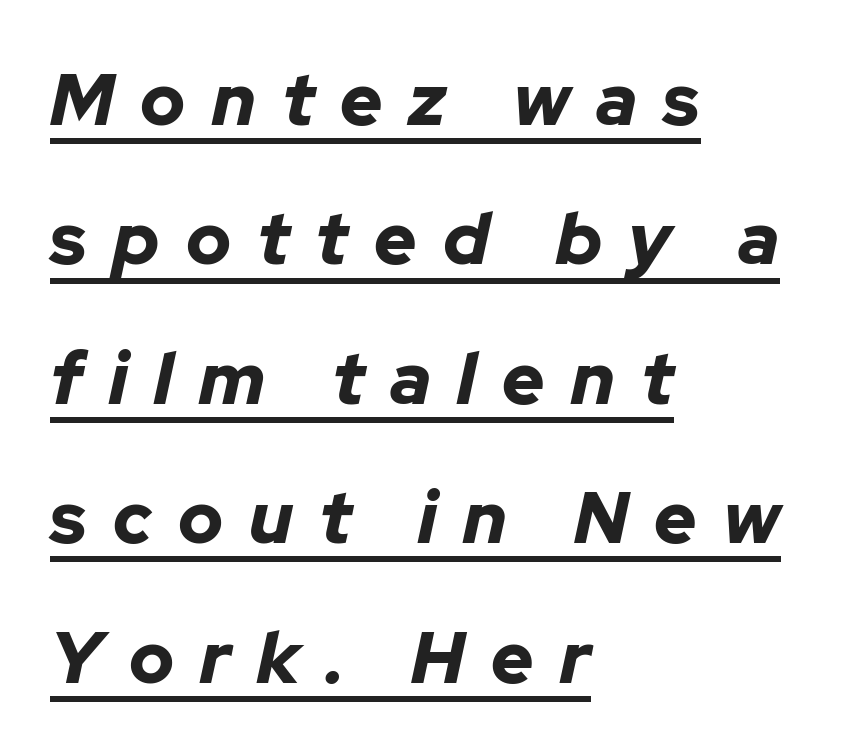
Caption: multi-line text, flush left, ragged right. Quick note: interline space is abundant. The rendering uses natural spacing where letterforms have individual widths. Designer's note — italics engaged.
